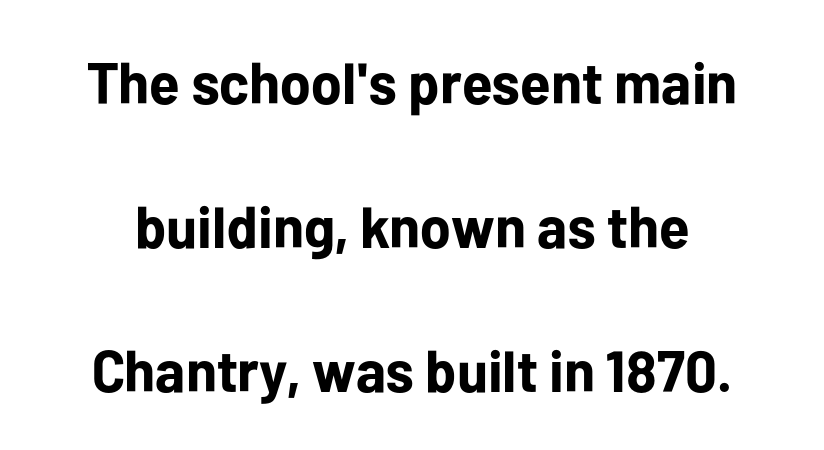
{"serif": "no", "italic": "no", "bold": "yes", "weight": "bold", "width": "normal", "stroke_contrast": "low", "x_height": "medium", "monospaced": "no", "underline": "no", "line_spacing": "loose", "line_spacing_ratio": 2.48, "letter_spacing": "normal", "letter_spacing_em": 0.0, "glyph_px": 58}
